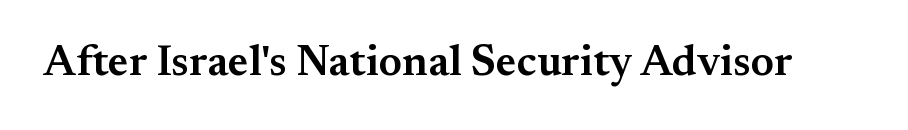
The image shows 43 px semibold serif type, upright; set normal letter spacing, not underlined; medium stroke contrast and a small x-height.
